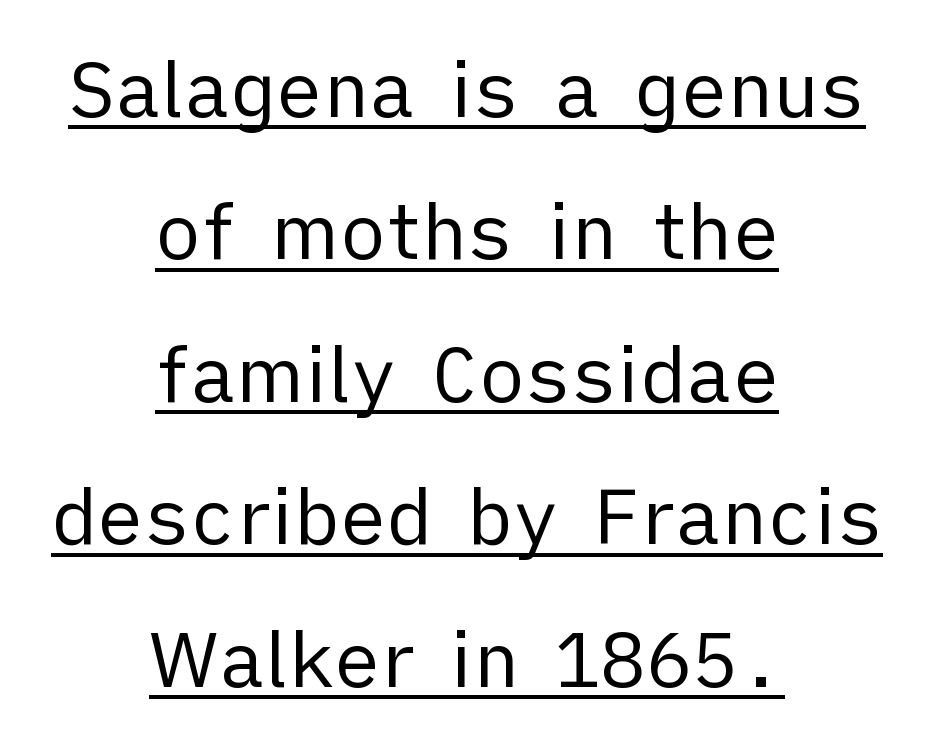
{"serif": "no", "italic": "no", "bold": "no", "weight": "regular", "width": "normal", "stroke_contrast": "low", "x_height": "medium", "monospaced": "no", "underline": "yes", "align": "center", "line_spacing_ratio": 1.85, "letter_spacing": "normal", "letter_spacing_em": 0.0, "glyph_px": 77}
